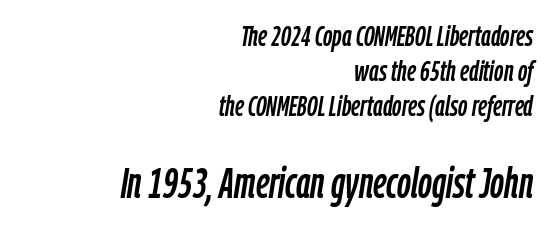
The typesetter chose a ragged-left arrangement here. The specimen omits any rule beneath the text block's lines. Type size steps up from the first block to the second. Italic? Definitely — the glyphs are oblique.
